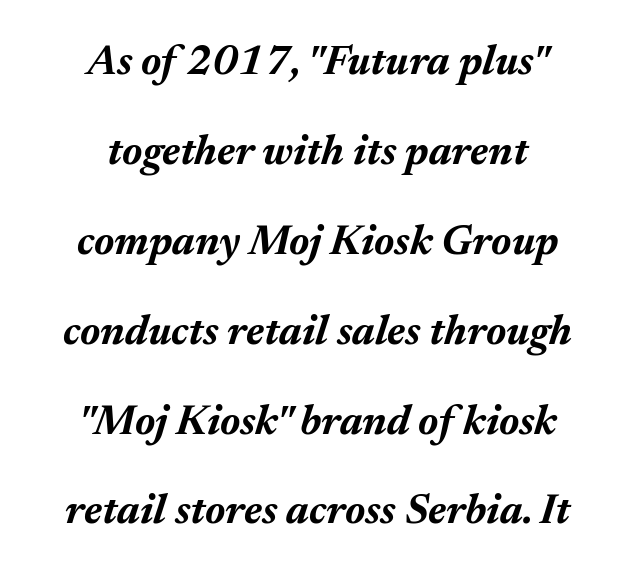
The image shows 42 px bold type, italic (leaning right); set centered, loose line spacing (2.14x), normal letter spacing, not underlined; medium stroke contrast and a medium x-height.
